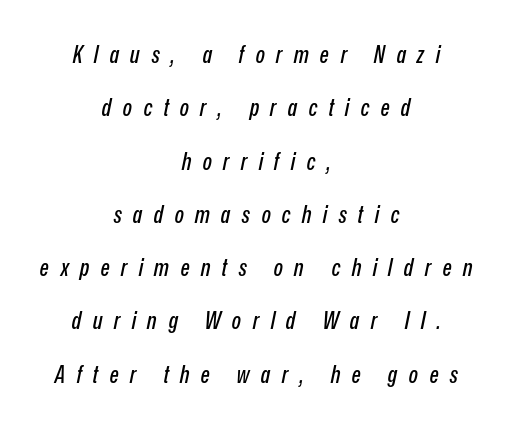
Q: Is the text italic (slanted)? A: Yes, it leans right by about 12 degrees.
Q: Is the text underlined? A: No.
Q: How is the paragraph aligned? A: Centered.
Q: Is the spacing between letters normal or unusually wide? A: Unusually wide.
Q: Is the spacing between lines tight, normal or loose? A: Loose.
